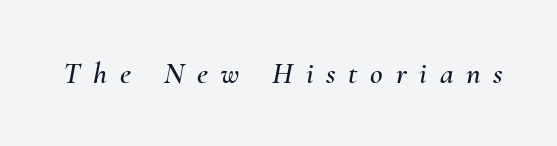
Descenders hang freely into open space. Here the designer chose a conventional face with non-uniform glyph widths. Is the type slanted? Yes — the strokes lean at a clear angle. Is the letter spacing exaggerated? Yes — the characters are pushed far apart.
